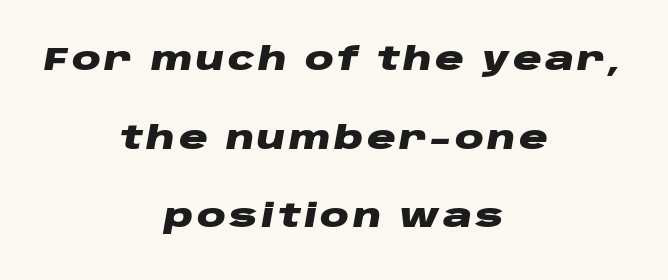
Q: Is the text bold? A: Yes.
Q: Is the text italic (slanted)? A: Yes, it leans right by about 10 degrees.
Q: Is the text underlined? A: No.
Q: How is the paragraph aligned? A: Centered.
Q: Is the spacing between lines tight, normal or loose? A: Loose.
Q: Width (condensed, normal, or wide)? A: Wide.
Q: Stroke contrast? A: Low.
Q: x-height? A: Large.
Q: Monospaced? A: No.
